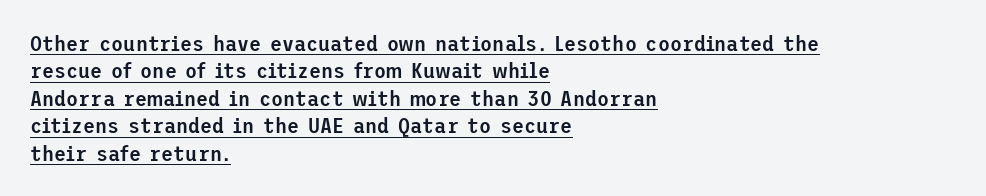
{"italic": "no", "bold": "semi", "underline": "yes", "align": "left", "line_spacing": "normal", "line_spacing_ratio": 1.25, "letter_spacing": "normal", "letter_spacing_em": 0.0, "glyph_px": 22}
